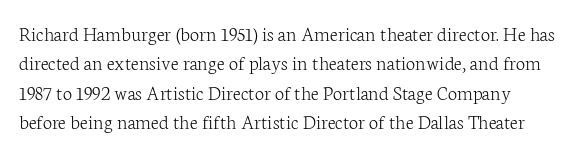
The image shows 21 px text type, upright; set normal line spacing (1.4x), normal letter spacing, not underlined.
